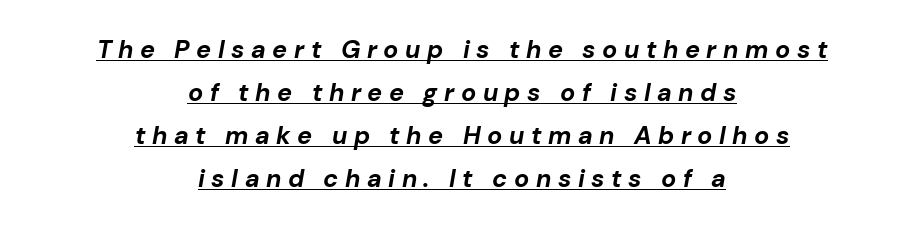
{"italic": "yes", "lean": "right", "slant_degrees": 10, "bold": "yes", "underline": "yes", "align": "center", "line_spacing_ratio": 1.72, "letter_spacing": "wide", "letter_spacing_em": 0.26, "glyph_px": 25}
